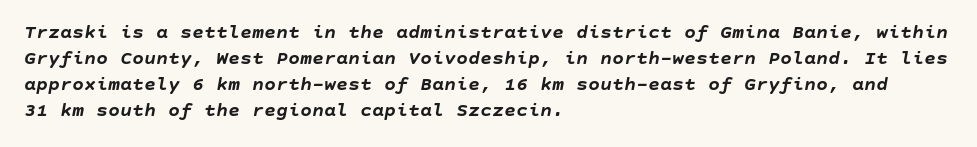
The image shows 20 px bold type, italic (leaning right); set left-aligned, normal line spacing (1.3x), normal letter spacing, not underlined.
